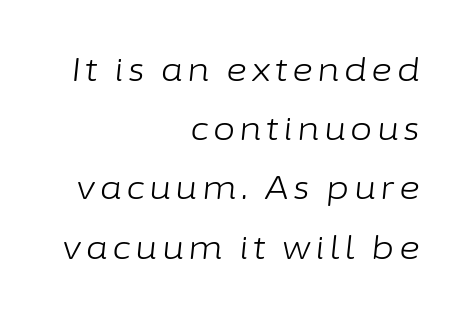
Q: Is the text bold? A: No.
Q: Is the text italic (slanted)? A: Yes, it leans right by about 6 degrees.
Q: Is the text underlined? A: No.
Q: How is the paragraph aligned? A: Right-aligned.
Q: Width (condensed, normal, or wide)? A: Normal.
Q: Stroke contrast? A: Low.
Q: x-height? A: Medium.
Q: Monospaced? A: No.
